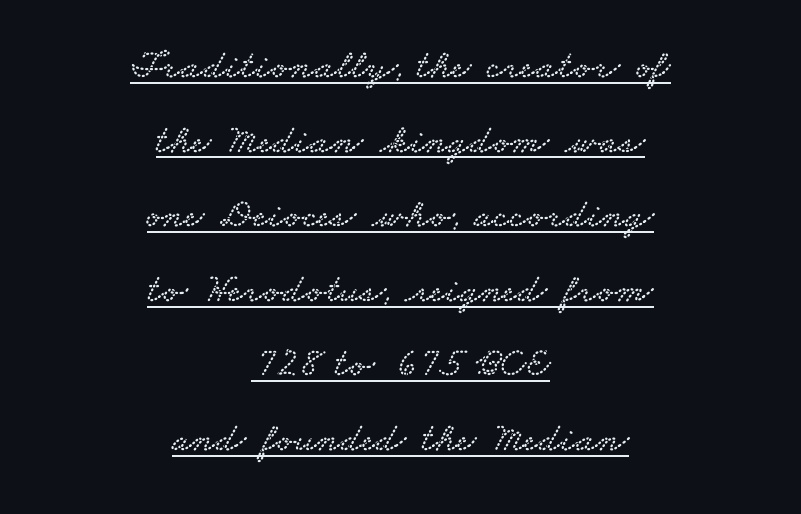
{"serif": "yes", "width": "wide", "stroke_contrast": "low", "x_height": "small", "monospaced": "no", "underline": "yes", "align": "center", "line_spacing_ratio": 1.82, "letter_spacing": "normal", "letter_spacing_em": 0.0, "glyph_px": 41}
